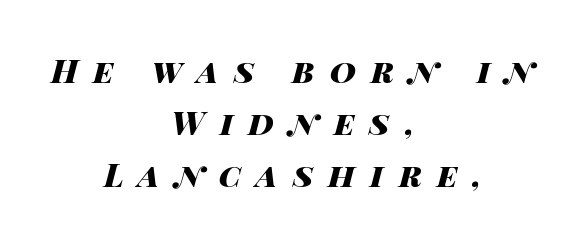
Q: Is the text bold? A: Yes.
Q: Is the text italic (slanted)? A: Yes, it leans right by about 14 degrees.
Q: Is the text underlined? A: No.
Q: How is the paragraph aligned? A: Centered.
Q: Is the spacing between letters normal or unusually wide? A: Unusually wide.
Q: Is the spacing between lines tight, normal or loose? A: Normal.
Q: Width (condensed, normal, or wide)? A: Wide.
Q: Stroke contrast? A: High.
Q: x-height? A: Large.
Q: Monospaced? A: No.
